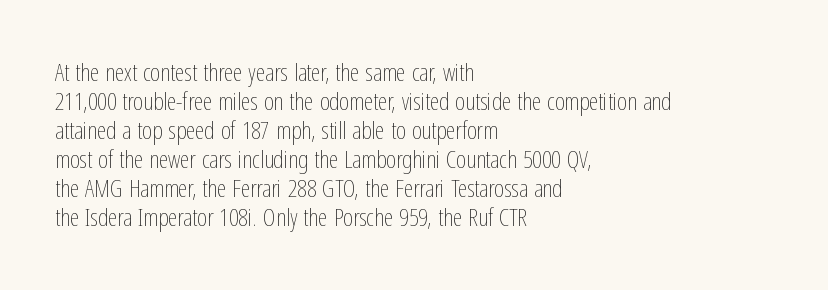
The strokes carry an ordinary text weight at most. Default kerning and tracking; the words read as compact shapes. The gap between lines stays unmarked. Does the lettering tilt? It doesn't — this is upright.
